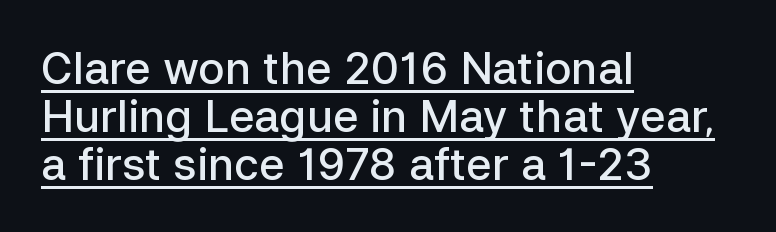
The image shows 44 px semibold sans-serif type, upright; set left-aligned, tight line spacing (1.09x), normal letter spacing, underlined; low stroke contrast and a medium x-height.
